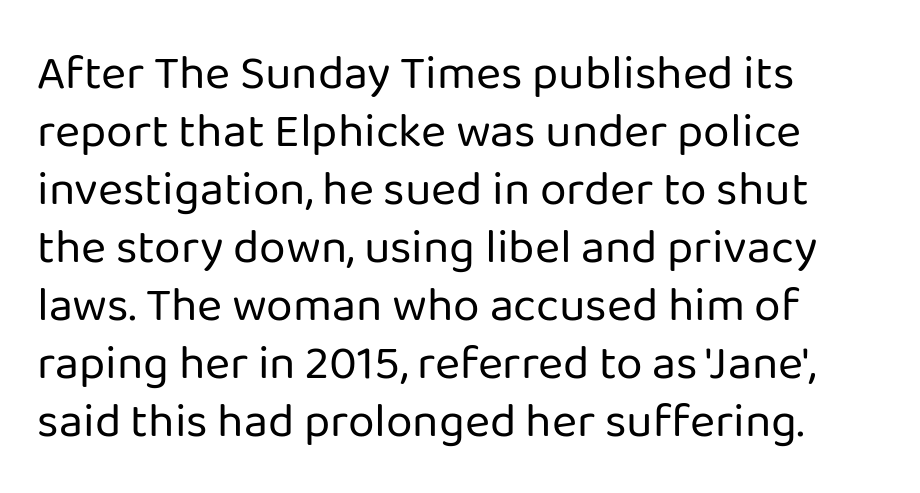
The image shows 48 px regular-weight sans-serif type, upright; set left-aligned, line spacing 1.21x, normal letter spacing, not underlined; low stroke contrast and a medium x-height.
